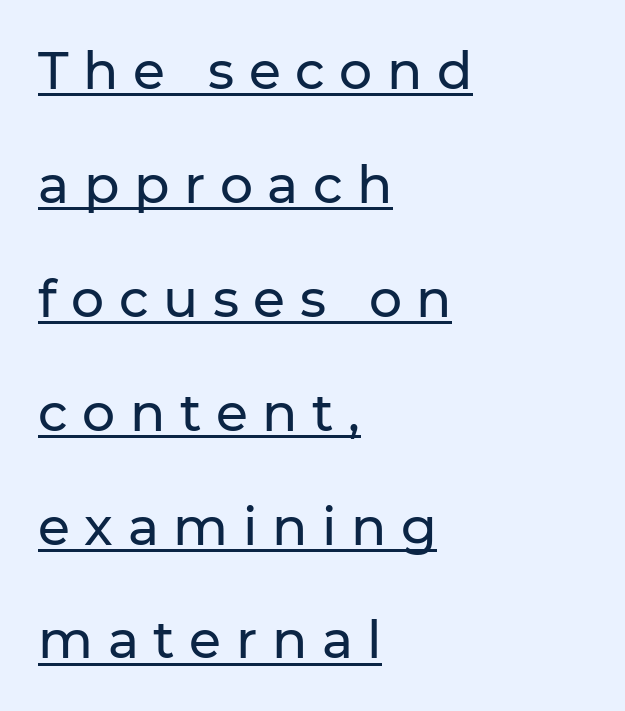
The image shows 52 px sans-serif type, upright; set left-aligned, loose line spacing (2.19x), unusually wide letter spacing (+0.28 em), underlined; low stroke contrast and a medium x-height.
